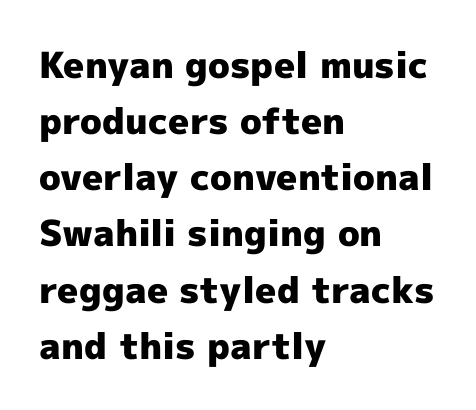
Typographically, this falls in the sans-serif category. Is the letter spacing exaggerated? No — it looks like the ordinary default. A clean baseline with only descenders dipping below it. Summary of vertical rhythm: regular, with standard interline spacing. You could not count columns in this text — the font is proportionally spaced.
